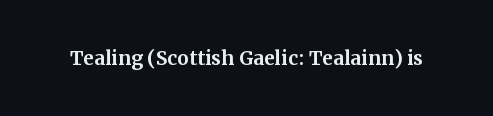
The image shows 26 px text type, upright; set normal letter spacing, not underlined.
